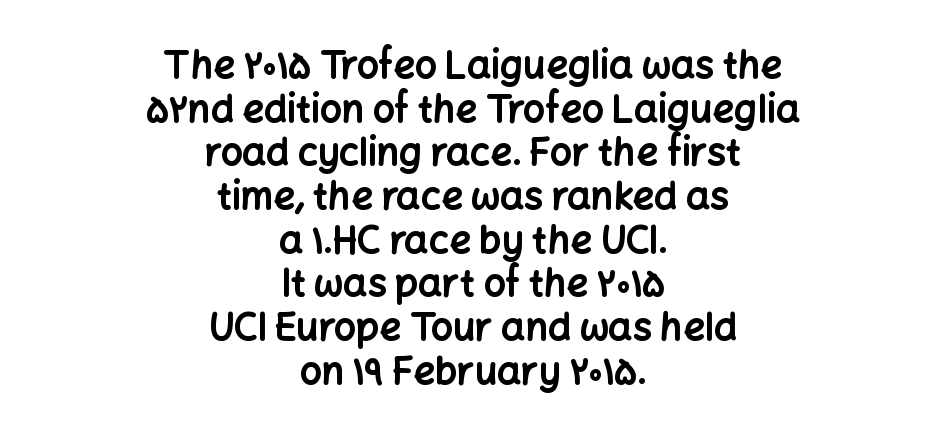
{"serif": "no", "italic": "no", "bold": "yes", "weight": "bold", "width": "normal", "stroke_contrast": "low", "x_height": "medium", "monospaced": "no", "underline": "no", "align": "center", "line_spacing": "tight", "line_spacing_ratio": 1.15, "letter_spacing": "normal", "letter_spacing_em": 0.0, "glyph_px": 38}
